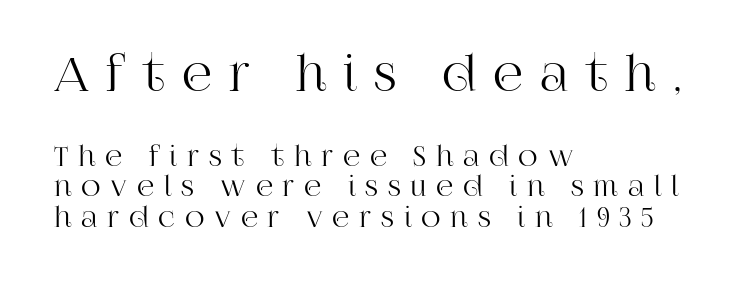
The image shows 47 px serif type, upright; set left-aligned, tight line spacing (1.13x), unusually wide letter spacing (+0.36 em), not underlined; the first (top) block is 1.74x larger; high stroke contrast and a large x-height.
